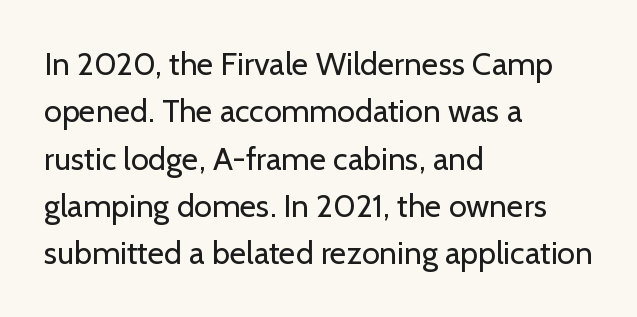
Typeset ragged right — the left edge is the straight one. Examine the stroke ends and you'll find no serifs. The strokes are not fattened; the text isn't bold. Descenders hang freely into open space. The lines sit at an ordinary, default distance from one another. The letters advance in unequal steps, a hallmark of proportional type.
